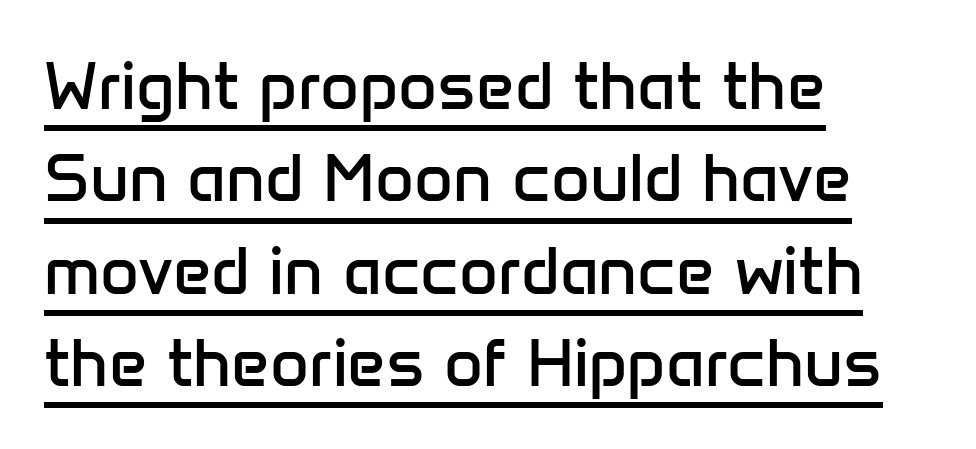
Nope, no serifs anywhere on these letters. Spacing verdict: proportional, widths tailored to each character. Designer's note — italics off, roman on. The cut favours lightness, reaching ordinary text weight at its darkest. Caption: standard tracking, unaltered.
